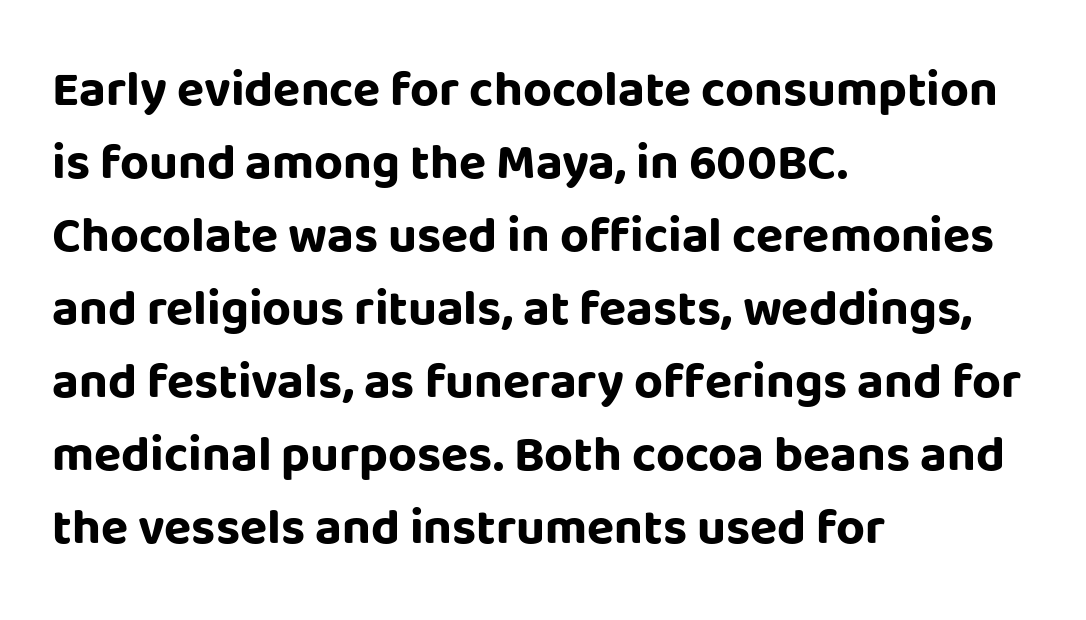
{"serif": "no", "italic": "no", "bold": "yes", "weight": "bold", "width": "normal", "stroke_contrast": "low", "x_height": "large", "monospaced": "no", "underline": "no", "align": "left", "line_spacing": "normal", "line_spacing_ratio": 1.46, "letter_spacing": "normal", "letter_spacing_em": 0.0, "glyph_px": 50}
